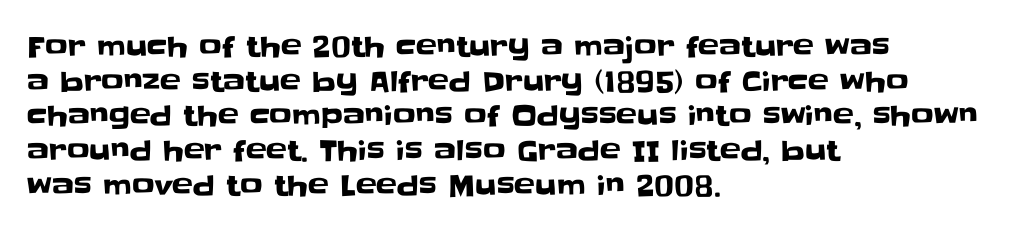
The image shows 28 px sans-serif type, upright; set left-aligned, line spacing 1.24x, normal letter spacing, not underlined; low stroke contrast and a large x-height.
